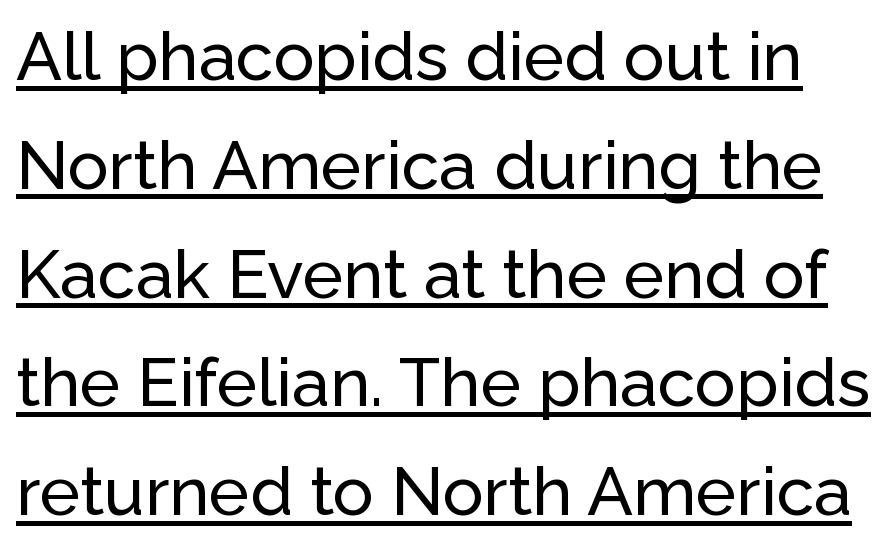
{"serif": "no", "italic": "no", "width": "normal", "stroke_contrast": "low", "x_height": "medium", "monospaced": "no", "underline": "yes", "line_spacing": "normal", "line_spacing_ratio": 1.6, "letter_spacing": "normal", "letter_spacing_em": 0.0, "glyph_px": 68}
